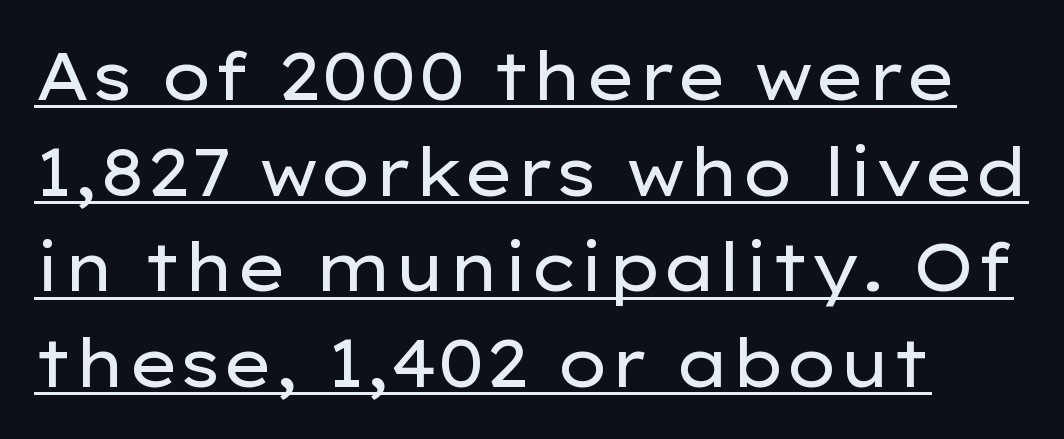
{"serif": "no", "italic": "no", "bold": "no", "weight": "regular", "width": "wide", "stroke_contrast": "low", "x_height": "medium", "monospaced": "no", "underline": "yes", "line_spacing": "normal", "line_spacing_ratio": 1.45, "letter_spacing": "normal", "letter_spacing_em": 0.0, "glyph_px": 66}
